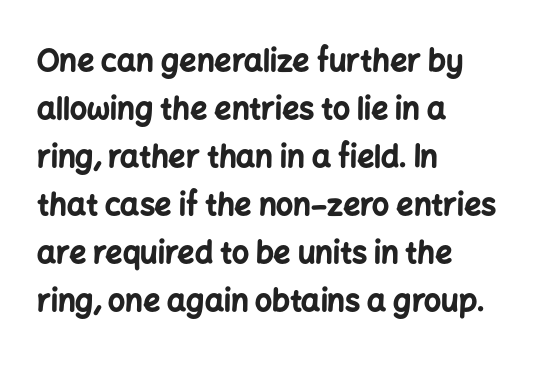
The image shows 30 px bold sans-serif type, upright; set left-aligned, normal line spacing (1.6x), normal letter spacing, not underlined; low stroke contrast and a medium x-height.
